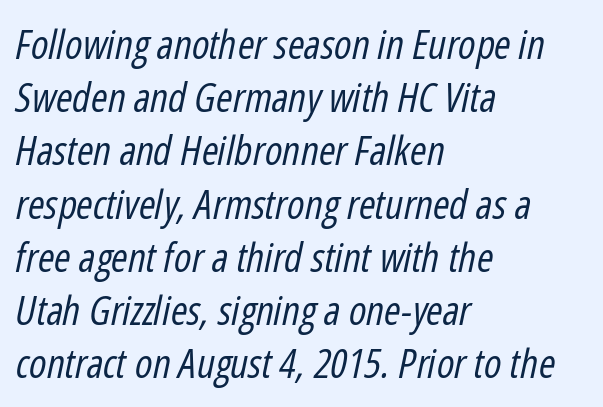
Q: Is the text bold? A: No.
Q: Is the text italic (slanted)? A: Yes, it leans right by about 12 degrees.
Q: Is the text underlined? A: No.
Q: How is the paragraph aligned? A: Left-aligned.
Q: Is the spacing between letters normal or unusually wide? A: Normal.
Q: Is the spacing between lines tight, normal or loose? A: Normal.
Q: Width (condensed, normal, or wide)? A: Condensed.
Q: Stroke contrast? A: Low.
Q: x-height? A: Medium.
Q: Monospaced? A: No.
